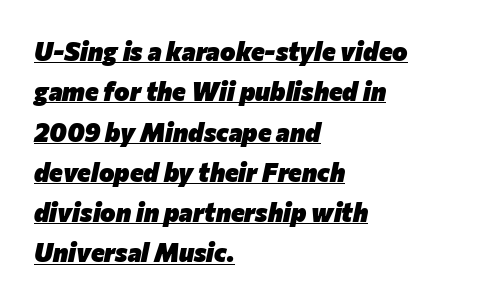
{"italic": "yes", "lean": "right", "slant_degrees": 12, "bold": "yes", "underline": "yes", "align": "left", "line_spacing": "normal", "line_spacing_ratio": 1.55, "letter_spacing": "normal", "letter_spacing_em": 0.0, "glyph_px": 26}
